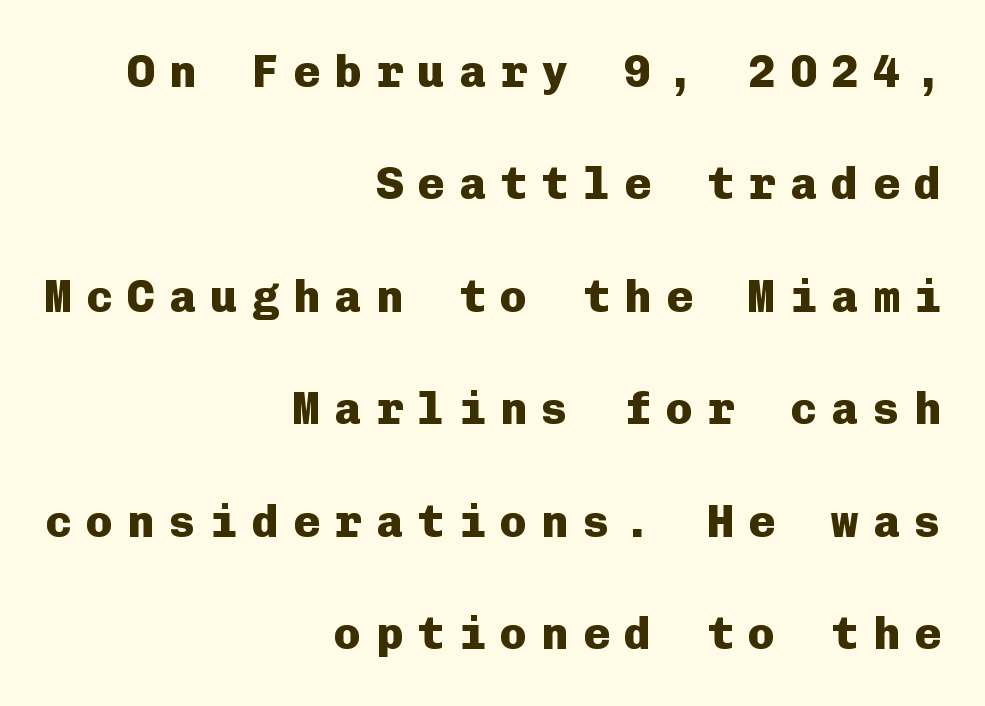
Q: Is the text bold? A: Yes.
Q: Is the text italic (slanted)? A: No, it is upright.
Q: Is the typeface a serif or a sans-serif typeface? A: Sans-serif.
Q: Is the text underlined? A: No.
Q: How is the paragraph aligned? A: Right-aligned.
Q: Is the spacing between letters normal or unusually wide? A: Unusually wide.
Q: Is the spacing between lines tight, normal or loose? A: Loose.
Q: Width (condensed, normal, or wide)? A: Normal.
Q: Stroke contrast? A: Low.
Q: x-height? A: Medium.
Q: Monospaced? A: Yes.
